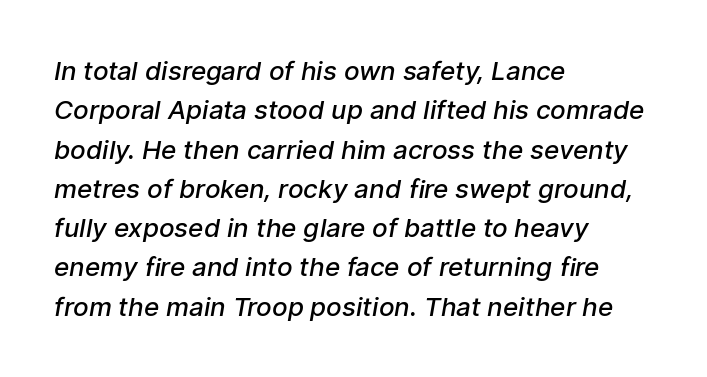
{"bold": "semi", "underline": "no", "align": "left", "line_spacing": "normal", "line_spacing_ratio": 1.51, "letter_spacing": "normal", "letter_spacing_em": 0.0, "glyph_px": 26}
